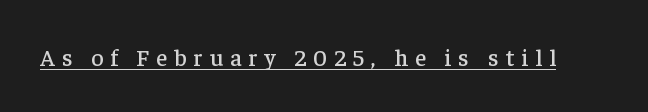
Do the letters lean? They stand straight. What stands out about the letter spacing? Its width — letters are far apart. The lettering is marked with a stroke running underneath it.
